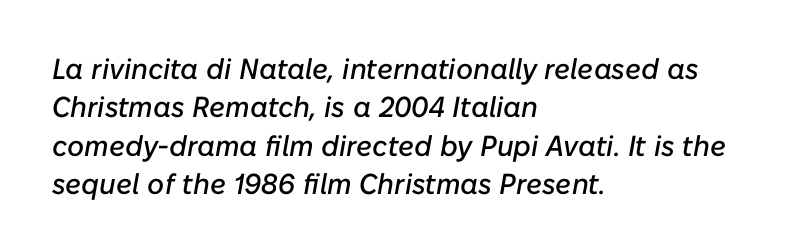
The image shows 29 px text type, italic (leaning right); set left-aligned, normal line spacing (1.32x), normal letter spacing, not underlined; low stroke contrast and a medium x-height.
